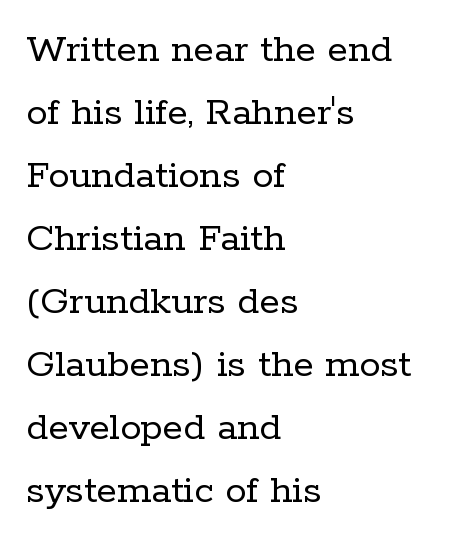
Q: Is the text bold? A: No.
Q: Is the text italic (slanted)? A: No, it is upright.
Q: Is the typeface a serif or a sans-serif typeface? A: Serif.
Q: Is the text underlined? A: No.
Q: How is the paragraph aligned? A: Left-aligned.
Q: Is the spacing between letters normal or unusually wide? A: Normal.
Q: Is the spacing between lines tight, normal or loose? A: Normal.
Q: Width (condensed, normal, or wide)? A: Normal.
Q: Stroke contrast? A: Low.
Q: x-height? A: Medium.
Q: Monospaced? A: No.
